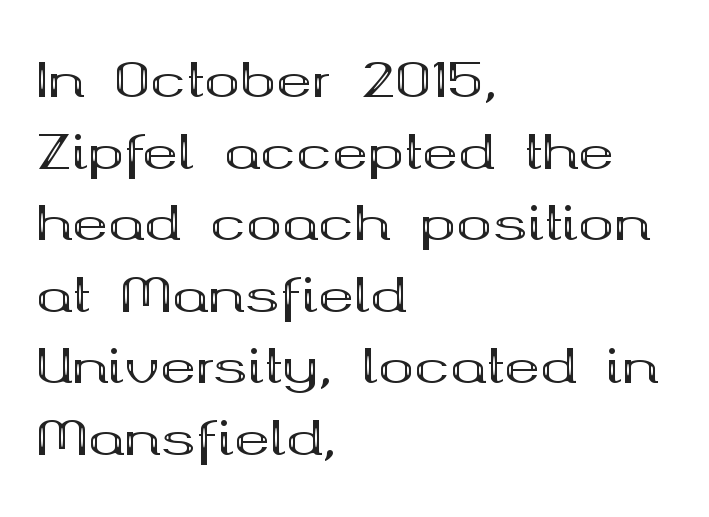
{"serif": "yes", "italic": "no", "bold": "yes", "weight": "bold", "width": "wide", "stroke_contrast": "medium", "x_height": "medium", "monospaced": "no", "underline": "no", "align": "left", "line_spacing": "normal", "line_spacing_ratio": 1.49, "letter_spacing": "normal", "letter_spacing_em": 0.0, "glyph_px": 48}
